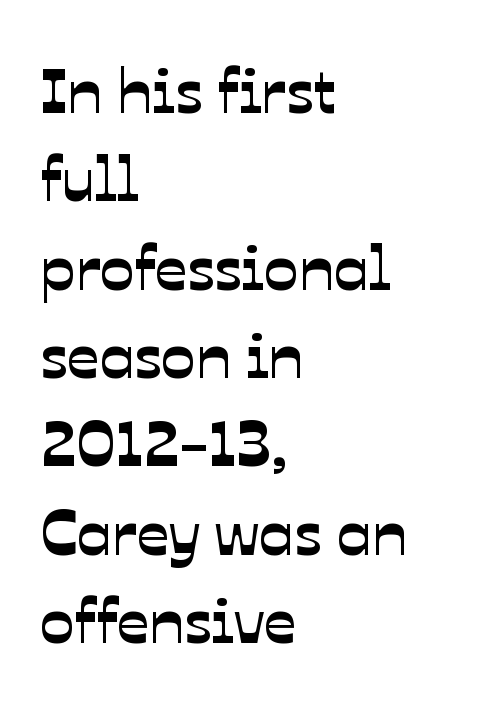
What stands out about the letter spacing? Nothing — it is the standard amount. Do the characters align in a grid? No, the font is proportional. Nobody drew a line under any word here. The lines are quadded left. Unlike a traditional serif, this face leaves its strokes unadorned.
